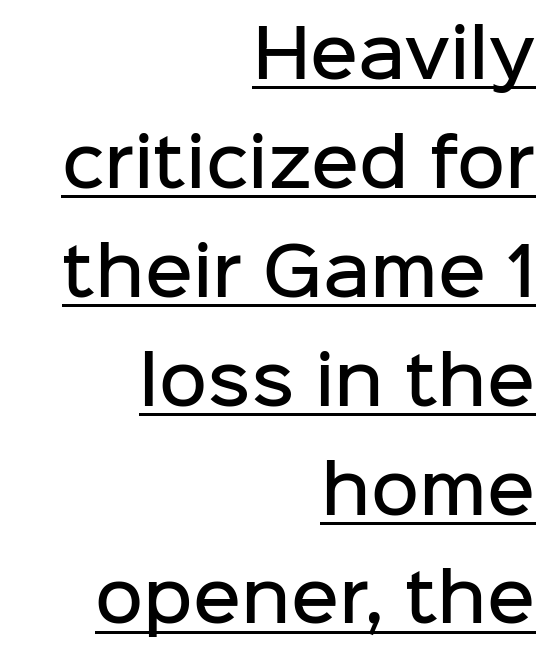
The image shows 66 px semibold sans-serif type, upright; set right-aligned, normal line spacing (1.65x), normal letter spacing, underlined; low stroke contrast and a medium x-height.
